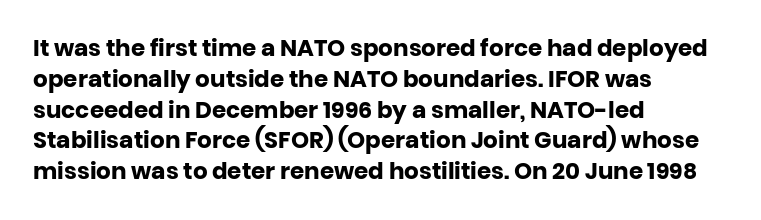
{"italic": "no", "bold": "yes", "underline": "no", "align": "left", "line_spacing": "normal", "line_spacing_ratio": 1.34, "letter_spacing": "normal", "letter_spacing_em": 0.0, "glyph_px": 23}
